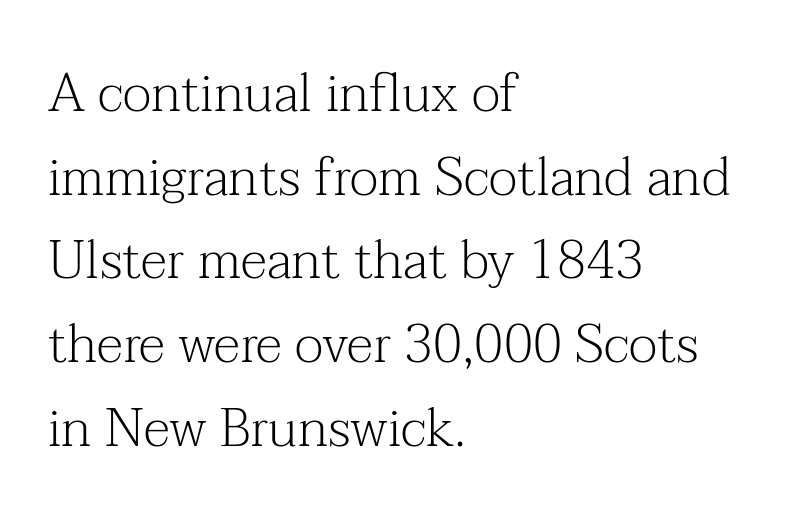
The image shows 53 px light serif type, upright; set left-aligned, normal line spacing (1.58x), normal letter spacing, not underlined; medium stroke contrast and a medium x-height.
